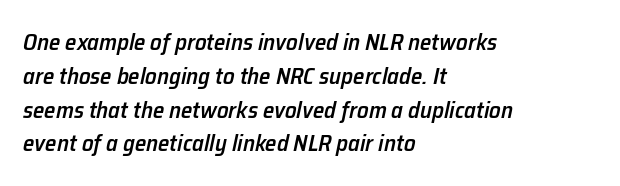
Q: Is the text bold? A: Semi-bold.
Q: Is the text italic (slanted)? A: Yes, it leans right by about 12 degrees.
Q: Is the text underlined? A: No.
Q: How is the paragraph aligned? A: Left-aligned.
Q: Is the spacing between letters normal or unusually wide? A: Normal.
Q: Is the spacing between lines tight, normal or loose? A: Normal.
